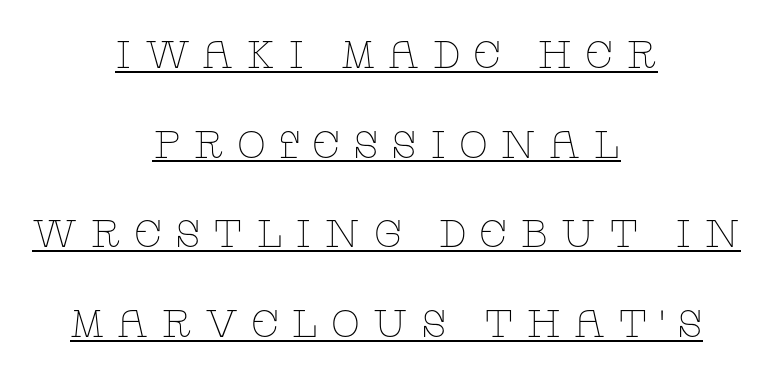
Spacing verdict: proportional, widths tailored to each character. Designer's note — italics off, roman on. The strokes carry an ordinary text weight at most. The string is rendered with underlining switched on.
